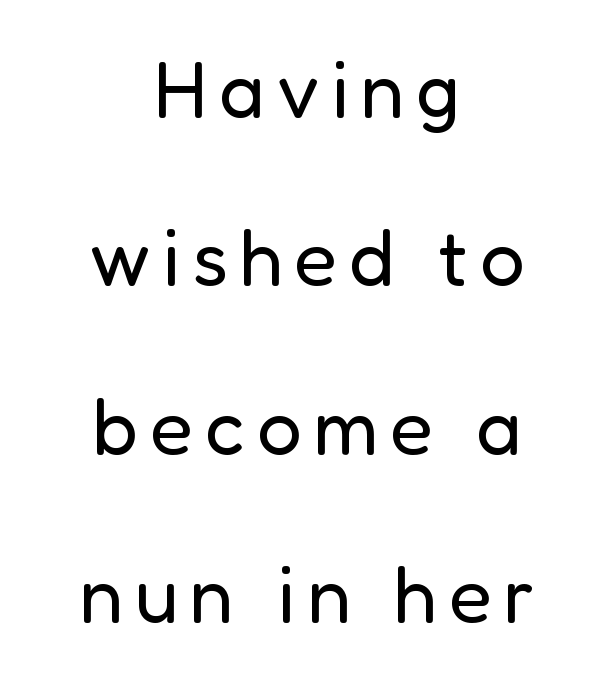
The image shows 79 px regular-weight sans-serif type, upright; set centered, loose line spacing (2.13x), not underlined; low stroke contrast and a medium x-height.
